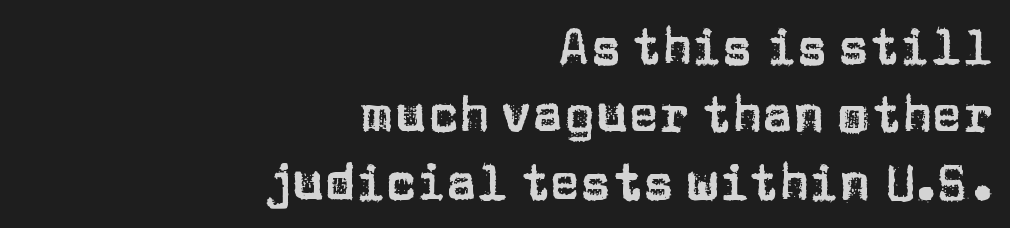
The image shows 51 px sans-serif type, upright; set right-aligned, normal line spacing (1.33x), normal letter spacing, not underlined; low stroke contrast and a large x-height.
